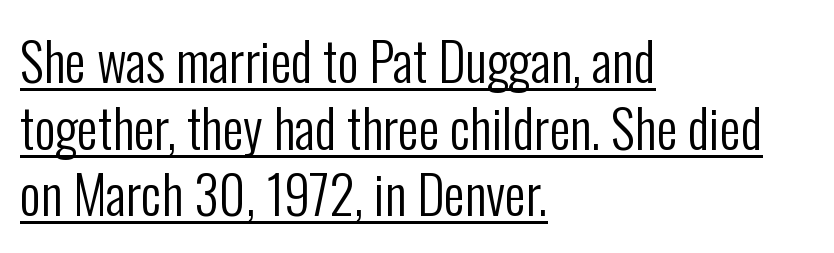
The rows are spaced the way most documents space them. Type style note: lacks serifs. Think of a printed novel: that variable character pitch is what you see here. The typography opts for an upright posture over an oblique one.
